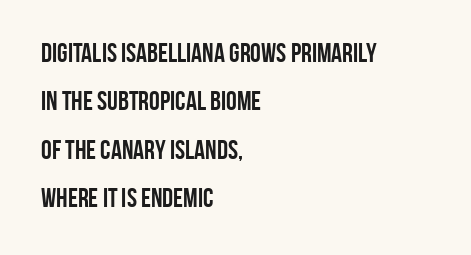
{"italic": "no", "bold": "yes", "underline": "no", "align": "left", "line_spacing_ratio": 1.79, "letter_spacing": "normal", "letter_spacing_em": 0.0, "glyph_px": 27}
